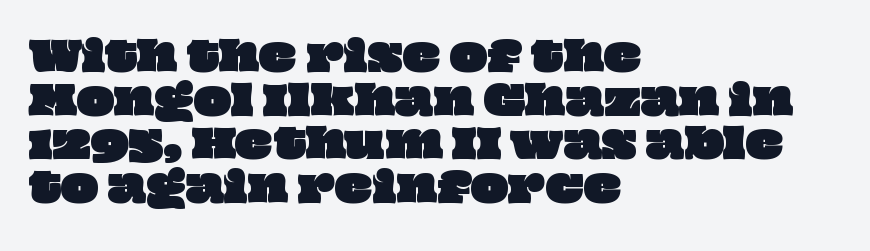
The image shows 40 px wide type; set left-aligned, tight line spacing (1.09x), normal letter spacing, not underlined; low stroke contrast and a large x-height.
